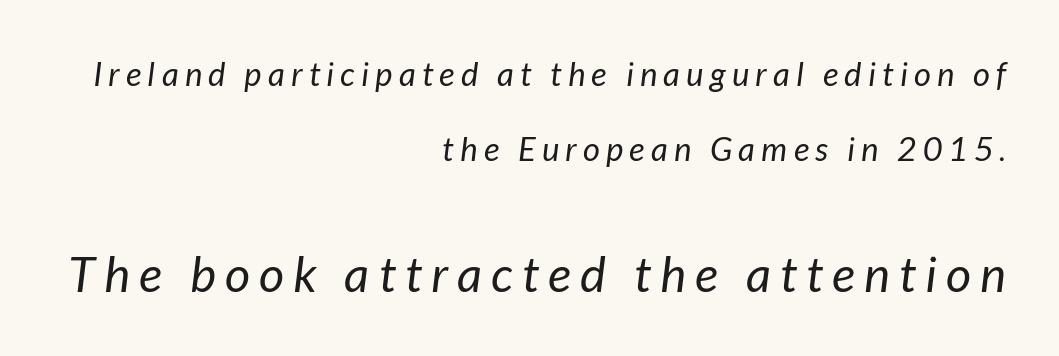
{"italic": "yes", "lean": "right", "slant_degrees": 7, "bold": "no", "weight": "regular", "width": "normal", "stroke_contrast": "low", "x_height": "medium", "monospaced": "no", "underline": "no", "align": "right", "line_spacing": "loose", "line_spacing_ratio": 2.28, "larger_block": "second", "size_ratio": 1.48, "glyph_px": 49}
